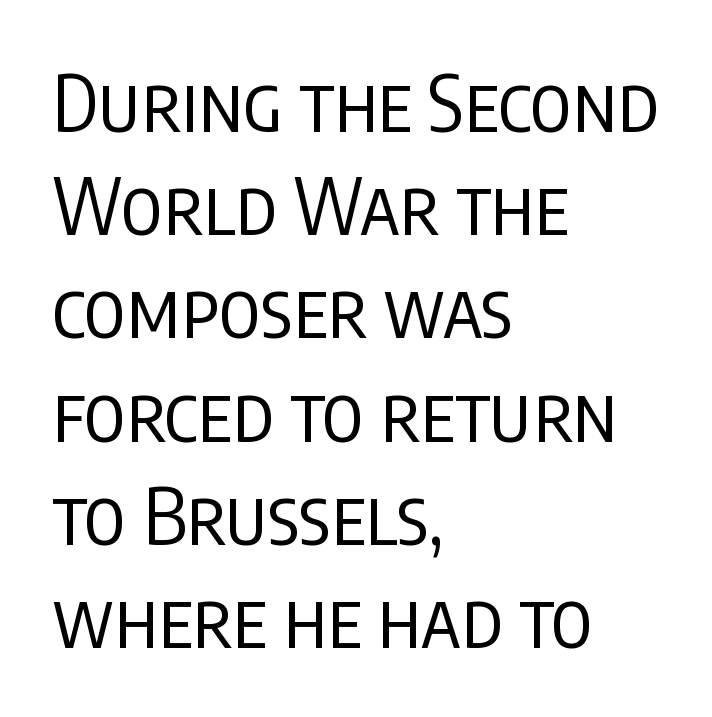
Q: Is the text bold? A: No.
Q: Is the text italic (slanted)? A: No, it is upright.
Q: Is the typeface a serif or a sans-serif typeface? A: Sans-serif.
Q: Is the text underlined? A: No.
Q: How is the paragraph aligned? A: Left-aligned.
Q: Is the spacing between letters normal or unusually wide? A: Normal.
Q: Is the spacing between lines tight, normal or loose? A: Normal.
Q: Width (condensed, normal, or wide)? A: Condensed.
Q: Stroke contrast? A: Low.
Q: x-height? A: Large.
Q: Monospaced? A: No.
